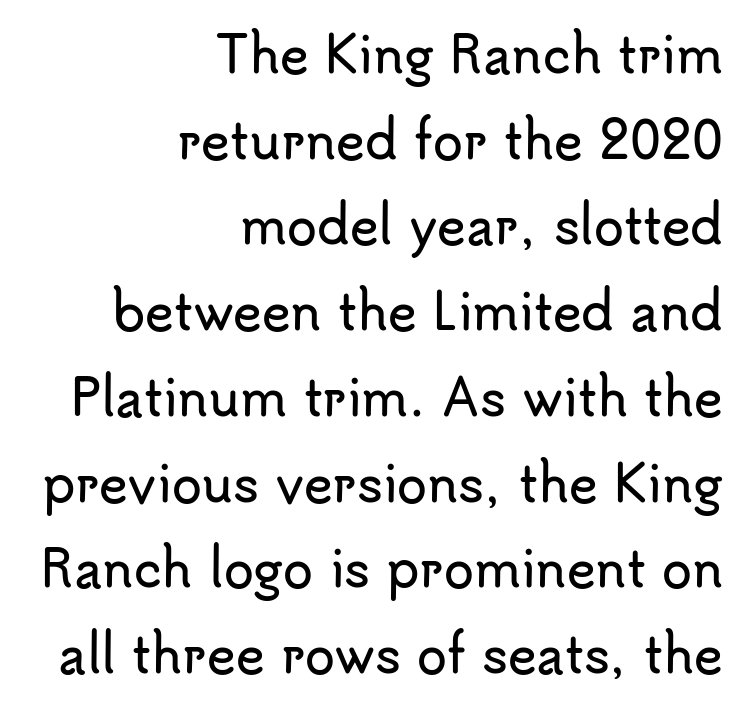
{"serif": "no", "italic": "no", "width": "normal", "stroke_contrast": "low", "x_height": "small", "monospaced": "no", "underline": "no", "align": "right", "line_spacing_ratio": 1.75, "letter_spacing": "normal", "letter_spacing_em": 0.0, "glyph_px": 49}
